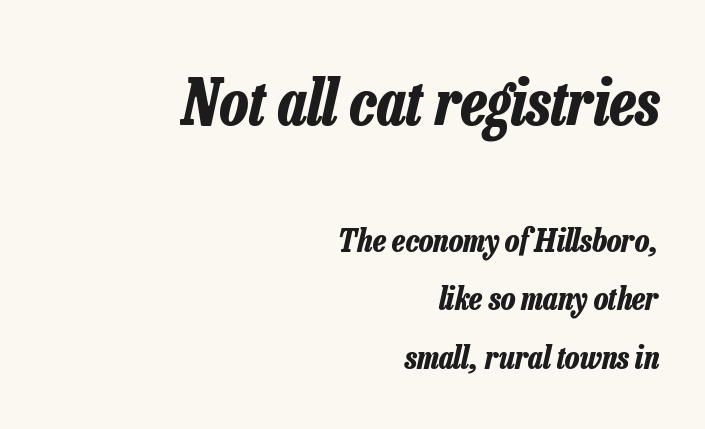
{"italic": "yes", "lean": "right", "slant_degrees": 13, "bold": "yes", "weight": "bold", "width": "condensed", "stroke_contrast": "low", "x_height": "medium", "monospaced": "no", "underline": "no", "align": "right", "line_spacing_ratio": 1.83, "letter_spacing": "normal", "letter_spacing_em": 0.0, "larger_block": "first", "size_ratio": 1.97, "glyph_px": 63}
